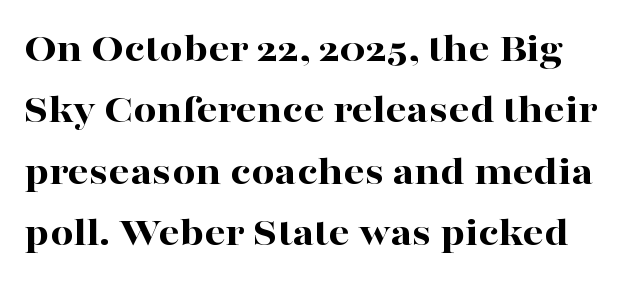
Note the varied advance widths — an 'i' is clearly narrower than an 'm'. Unlike a clean sans, this face finishes its strokes with serifs. Each row of text sits above clean, open space. Characters follow at the spacing the type designer built in. The typesetting leans heavy: a genuine bold. Ordinary non-slanted type is in use.
